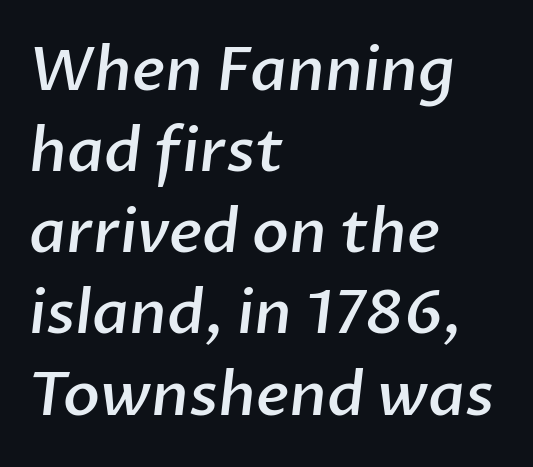
{"serif": "no", "bold": "semi", "weight": "semibold", "width": "normal", "stroke_contrast": "low", "x_height": "medium", "monospaced": "no", "underline": "no", "align": "left", "line_spacing": "normal", "line_spacing_ratio": 1.33, "letter_spacing": "normal", "letter_spacing_em": 0.0, "glyph_px": 61}
